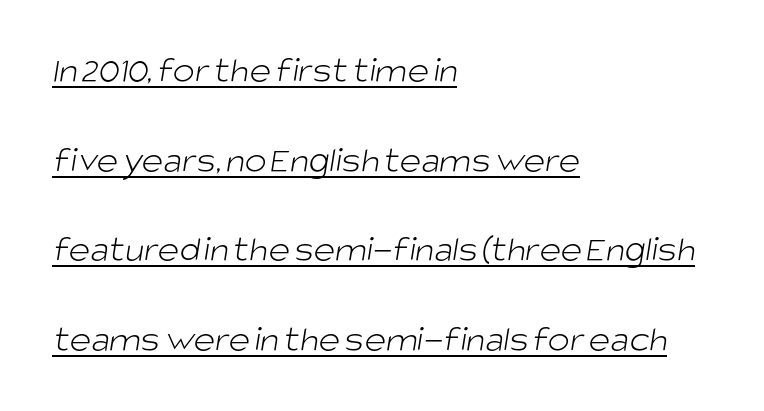
Q: Is the text bold? A: No.
Q: Is the typeface a serif or a sans-serif typeface? A: Sans-serif.
Q: Is the text underlined? A: Yes.
Q: How is the paragraph aligned? A: Left-aligned.
Q: Is the spacing between letters normal or unusually wide? A: Normal.
Q: Is the spacing between lines tight, normal or loose? A: Loose.
Q: Width (condensed, normal, or wide)? A: Normal.
Q: Stroke contrast? A: Low.
Q: x-height? A: Large.
Q: Monospaced? A: No.
